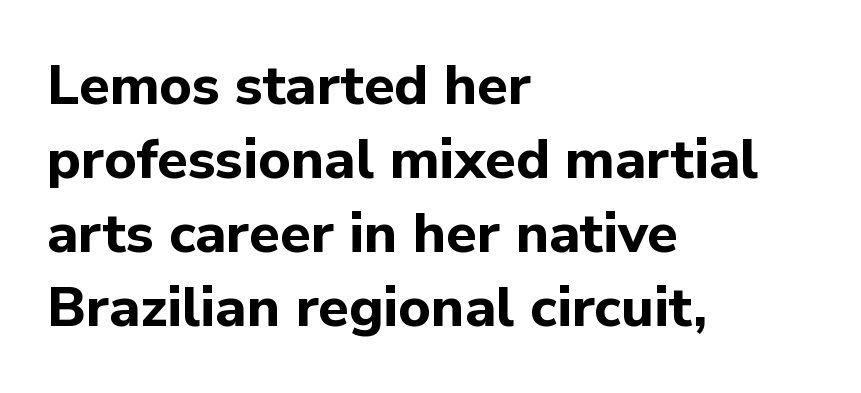
A typesetter would call this proportional, since set widths differ per character. The letters stand straight up with perfectly vertical stems. Type style note: lacks serifs. Just letters on the line, the space beneath them empty.
